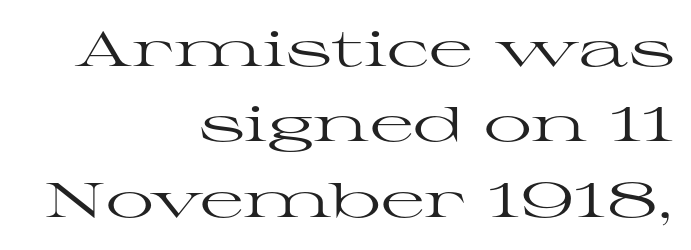
Clear beneath every line of the passage. No extra ink here — the face is not bold. The passage shown stacks its lines at a standard gap. The rendering uses natural spacing where letterforms have individual widths. The horizontal fit of the characters is conventional and even. A roman cut, with each character standing at attention.
